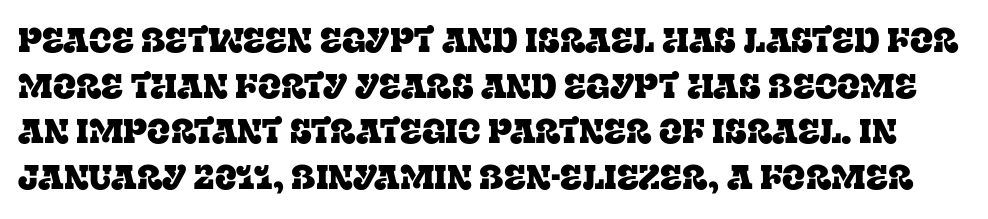
This is roman type, the default non-slanted kind. Nobody drew a line under any word here. Serifs: yes, visible at the terminals of the letterforms. There is no visible air inserted between adjacent glyphs.
